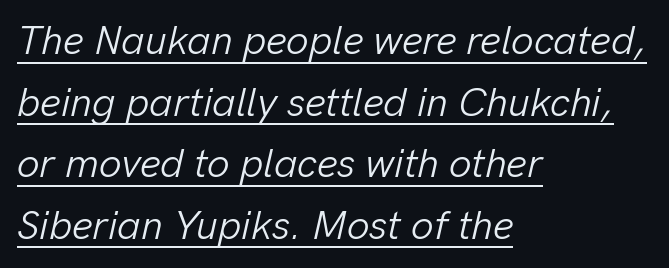
{"italic": "yes", "lean": "right", "slant_degrees": 13, "bold": "no", "weight": "light", "width": "normal", "stroke_contrast": "low", "x_height": "medium", "monospaced": "no", "underline": "yes", "align": "left", "line_spacing": "normal", "line_spacing_ratio": 1.54, "letter_spacing": "normal", "letter_spacing_em": 0.0, "glyph_px": 40}
